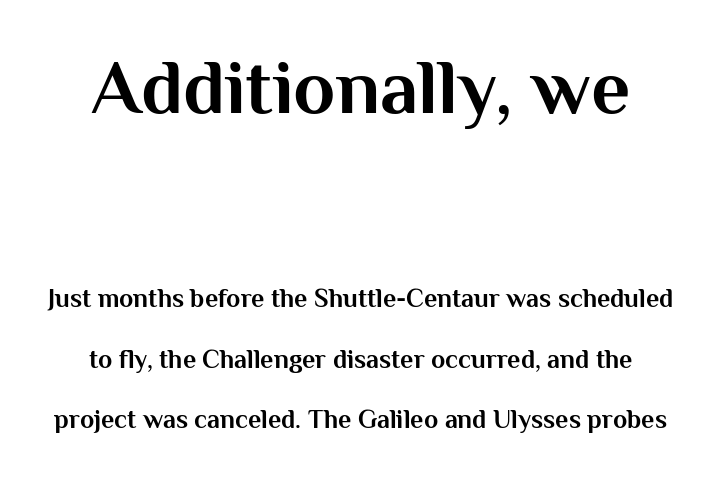
Q: Is the text bold? A: Yes.
Q: Is the text italic (slanted)? A: No, it is upright.
Q: Is the typeface a serif or a sans-serif typeface? A: Sans-serif.
Q: Is the text underlined? A: No.
Q: Is the spacing between letters normal or unusually wide? A: Normal.
Q: Is the spacing between lines tight, normal or loose? A: Loose.
Q: Which block of text is set in a larger size, the first (top) or the second (bottom)? A: The first (top) one.
Q: Width (condensed, normal, or wide)? A: Normal.
Q: Stroke contrast? A: Medium.
Q: x-height? A: Medium.
Q: Monospaced? A: No.
